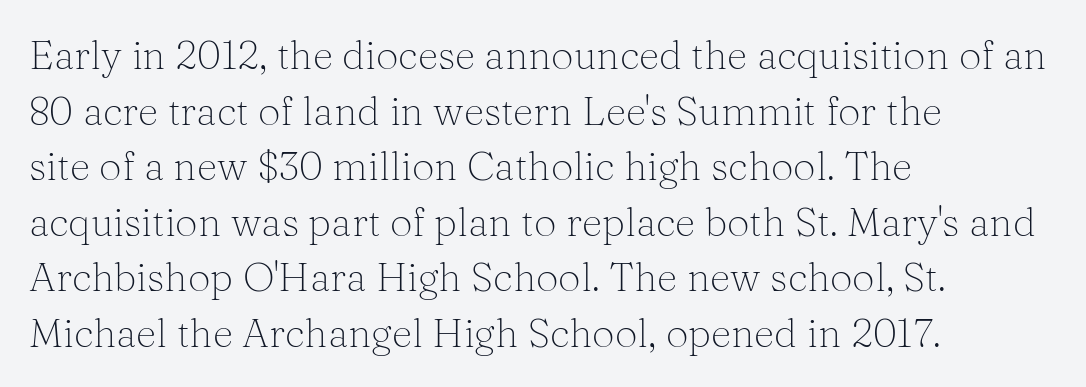
{"serif": "yes", "italic": "no", "bold": "no", "weight": "light", "width": "normal", "stroke_contrast": "medium", "x_height": "medium", "monospaced": "no", "underline": "no", "align": "left", "line_spacing": "normal", "line_spacing_ratio": 1.39, "letter_spacing": "normal", "letter_spacing_em": 0.0, "glyph_px": 40}
